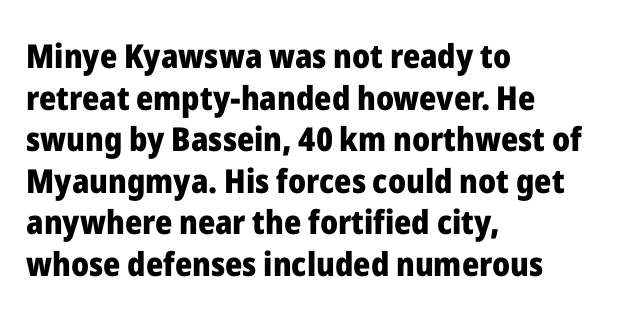
The space between consecutive lines is moderate. The face used here is rendered with its standard letterfit. Regarding serifs, this sample does without them. Style check: upright. Just letters on the line, the space beneath them empty. Does the weight exceed regular? Yes, all the way to bold.
